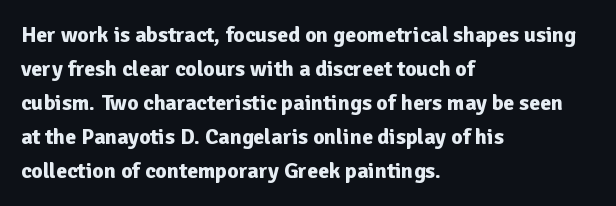
{"italic": "no", "bold": "yes", "underline": "no", "align": "left", "line_spacing": "normal", "line_spacing_ratio": 1.54, "letter_spacing": "normal", "letter_spacing_em": 0.0, "glyph_px": 22}
